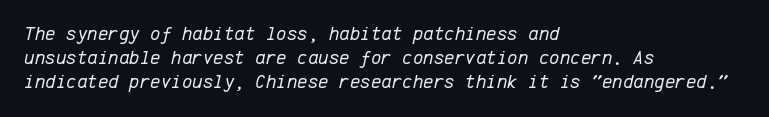
The image shows 20 px text type, italic (leaning right); set left-aligned, line spacing 1.21x, normal letter spacing, not underlined.
